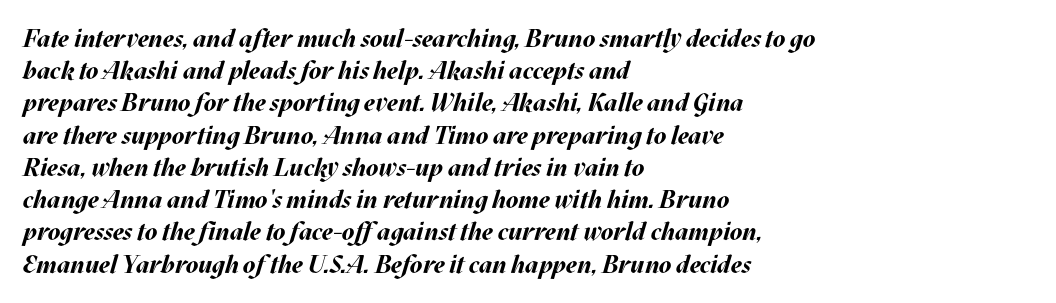
Q: Is the text bold? A: Yes.
Q: Is the text italic (slanted)? A: Yes, it leans right by about 17 degrees.
Q: Is the text underlined? A: No.
Q: How is the paragraph aligned? A: Left-aligned.
Q: Is the spacing between letters normal or unusually wide? A: Normal.
Q: Is the spacing between lines tight, normal or loose? A: Normal.
